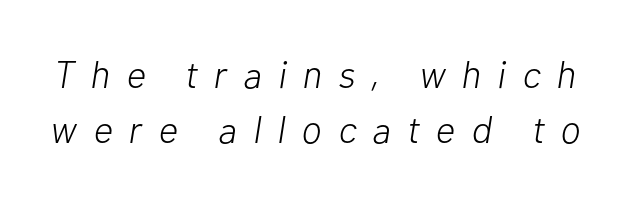
{"italic": "yes", "lean": "right", "slant_degrees": 10, "bold": "no", "weight": "light", "width": "normal", "stroke_contrast": "low", "x_height": "medium", "monospaced": "no", "underline": "no", "line_spacing": "normal", "line_spacing_ratio": 1.45, "letter_spacing": "wide", "letter_spacing_em": 0.43, "glyph_px": 38}
